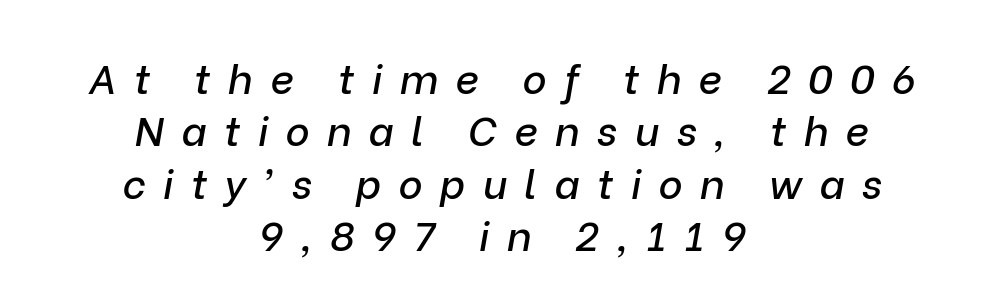
Students, note that the glyphs here are deliberately spaced far apart. Baseline-to-baseline distance is the conventional proportion of letter height. Reading down the block, each line starts at a different indent, mirrored at its end. This sample uses an oblique cut, with every glyph tilted off the vertical. Looks like regular typesetting: each glyph gets only the width it needs.
